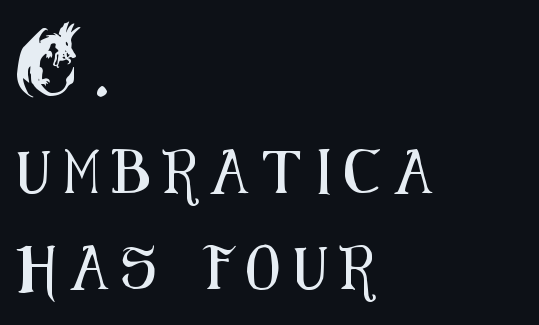
The image shows 44 px condensed sans-serif type, upright; set left-aligned, loose line spacing (2.18x), unusually wide letter spacing (+0.32 em), not underlined; medium stroke contrast and a small x-height.
